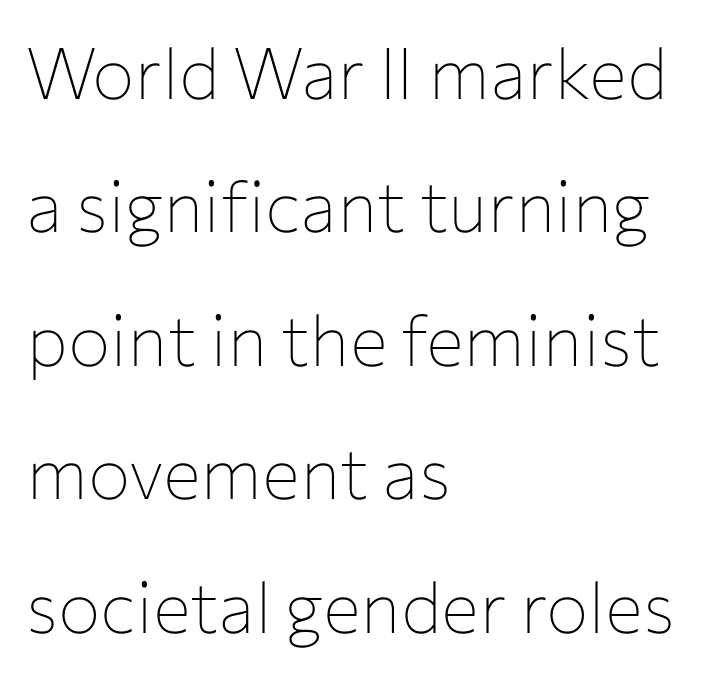
Q: Is the text bold? A: No.
Q: Is the text italic (slanted)? A: No, it is upright.
Q: Is the typeface a serif or a sans-serif typeface? A: Sans-serif.
Q: Is the text underlined? A: No.
Q: How is the paragraph aligned? A: Left-aligned.
Q: Is the spacing between letters normal or unusually wide? A: Normal.
Q: Width (condensed, normal, or wide)? A: Normal.
Q: Stroke contrast? A: Low.
Q: x-height? A: Medium.
Q: Monospaced? A: No.
